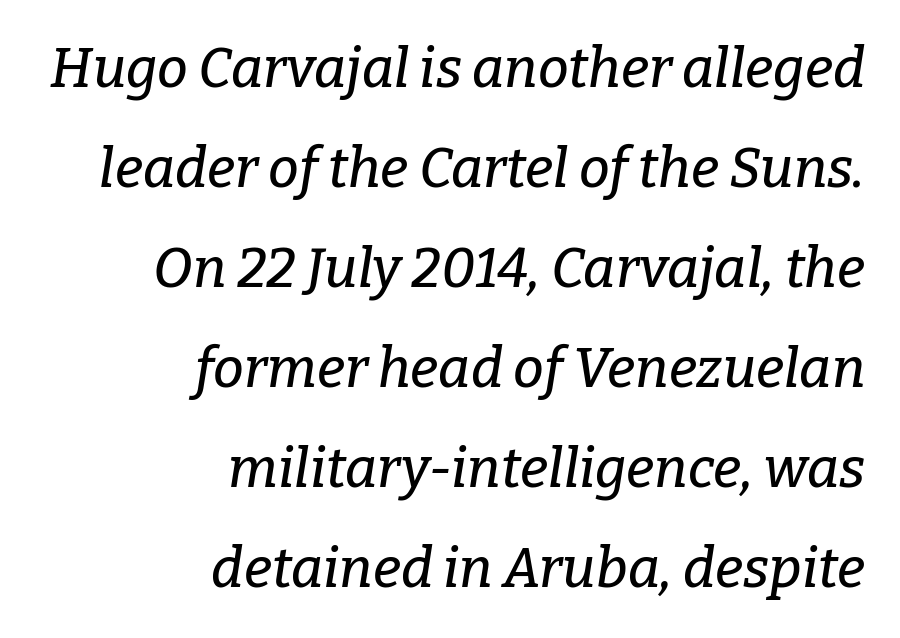
{"serif": "yes", "italic": "yes", "lean": "right", "slant_degrees": 9, "width": "normal", "stroke_contrast": "low", "x_height": "medium", "monospaced": "no", "underline": "no", "align": "right", "line_spacing_ratio": 1.82, "letter_spacing": "normal", "letter_spacing_em": 0.0, "glyph_px": 55}
